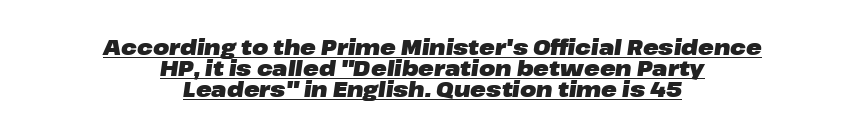
The image shows 21 px bold type, italic (leaning right); set centered, tight line spacing (1.01x), normal letter spacing, underlined.
